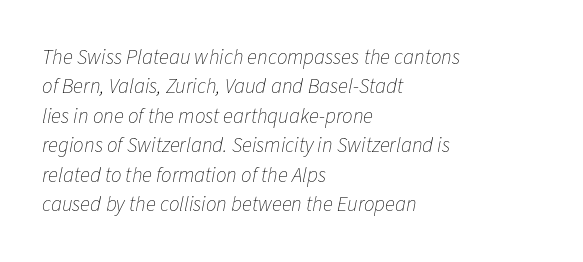
The image shows 21 px text type, italic (leaning right); set left-aligned, normal line spacing (1.4x), normal letter spacing, not underlined.
